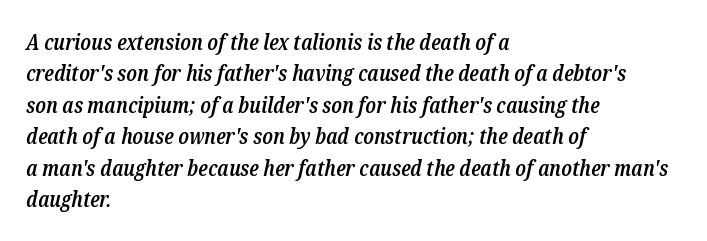
The image shows 22 px text type, italic (leaning right); set left-aligned, normal line spacing (1.43x), normal letter spacing, not underlined.
